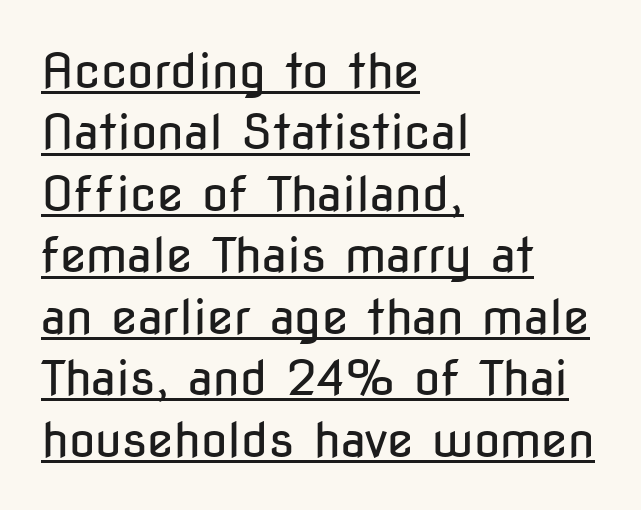
The image shows 48 px regular-weight, condensed sans-serif type, upright; set left-aligned, normal line spacing (1.28x), normal letter spacing, underlined; low stroke contrast and a medium x-height.
